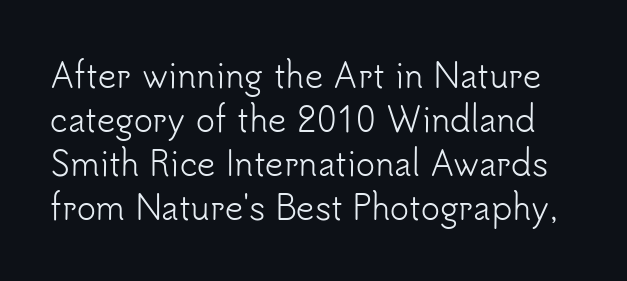
The image shows 32 px light sans-serif type, upright; set normal line spacing (1.38x), normal letter spacing, not underlined; low stroke contrast and a small x-height.
